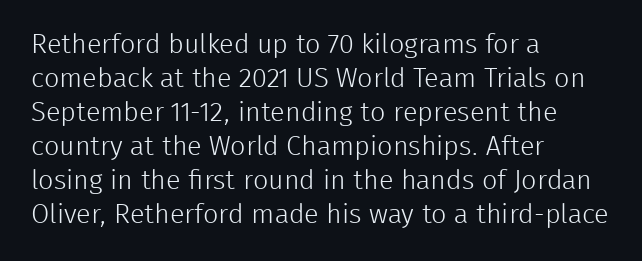
{"italic": "no", "bold": "no", "underline": "no", "align": "left", "line_spacing": "normal", "line_spacing_ratio": 1.26, "letter_spacing": "normal", "letter_spacing_em": 0.0, "glyph_px": 27}
